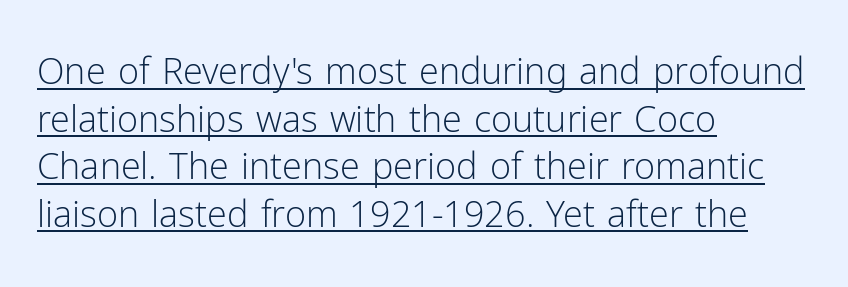
Q: Is the text bold? A: No.
Q: Is the text italic (slanted)? A: No, it is upright.
Q: Is the typeface a serif or a sans-serif typeface? A: Sans-serif.
Q: Is the text underlined? A: Yes.
Q: How is the paragraph aligned? A: Left-aligned.
Q: Is the spacing between letters normal or unusually wide? A: Normal.
Q: Is the spacing between lines tight, normal or loose? A: Normal.
Q: Width (condensed, normal, or wide)? A: Normal.
Q: Stroke contrast? A: Low.
Q: x-height? A: Medium.
Q: Monospaced? A: No.
